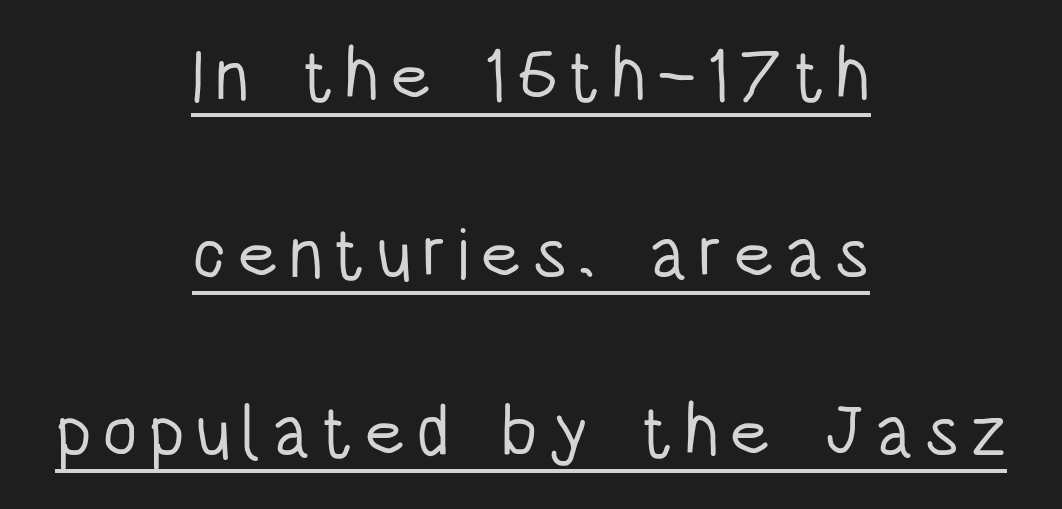
The image shows 72 px light, condensed sans-serif type, upright; set centered, loose line spacing (2.47x), underlined; low stroke contrast and a large x-height.
